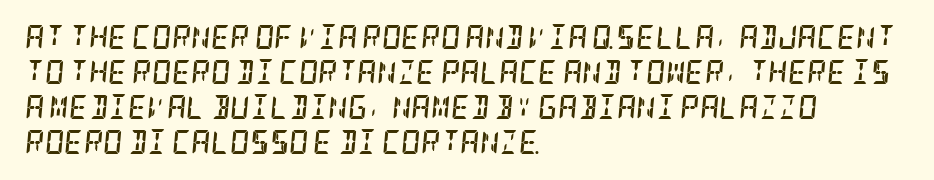
Q: Is the text bold? A: Yes.
Q: Is the text italic (slanted)? A: Yes, it leans right by about 5 degrees.
Q: Is the text underlined? A: No.
Q: How is the paragraph aligned? A: Left-aligned.
Q: Is the spacing between letters normal or unusually wide? A: Normal.
Q: Is the spacing between lines tight, normal or loose? A: Normal.
